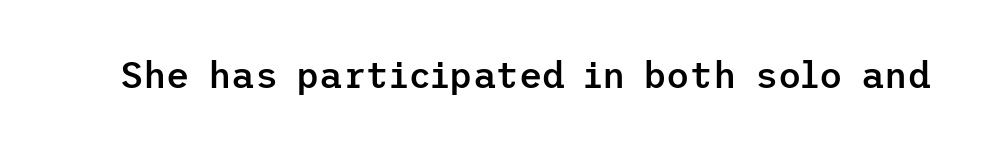
Q: Is the text bold? A: Semi-bold.
Q: Is the text italic (slanted)? A: No, it is upright.
Q: Is the typeface a serif or a sans-serif typeface? A: Sans-serif.
Q: Is the text underlined? A: No.
Q: Is the spacing between letters normal or unusually wide? A: Normal.
Q: Width (condensed, normal, or wide)? A: Normal.
Q: Stroke contrast? A: Low.
Q: x-height? A: Medium.
